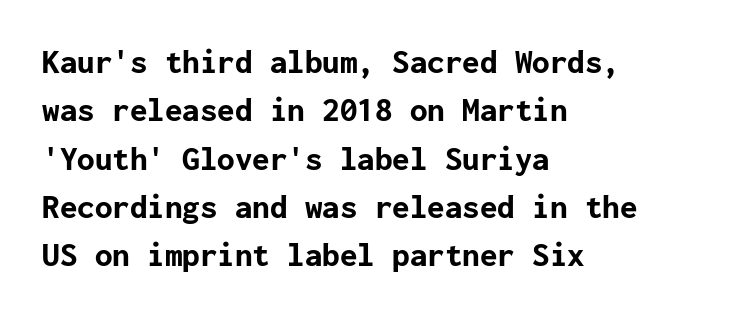
{"serif": "no", "italic": "no", "bold": "yes", "weight": "bold", "width": "normal", "stroke_contrast": "low", "x_height": "medium", "underline": "no", "align": "left", "line_spacing": "normal", "line_spacing_ratio": 1.38, "letter_spacing": "normal", "letter_spacing_em": 0.0, "glyph_px": 35}
